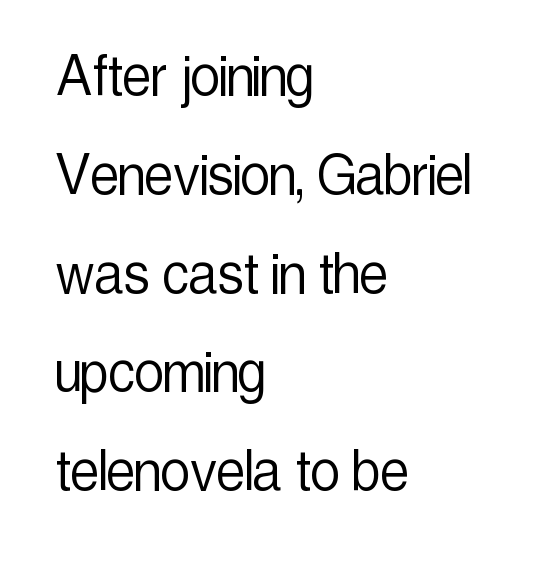
Q: Is the text bold? A: No.
Q: Is the text italic (slanted)? A: No, it is upright.
Q: Is the typeface a serif or a sans-serif typeface? A: Sans-serif.
Q: Is the text underlined? A: No.
Q: How is the paragraph aligned? A: Left-aligned.
Q: Is the spacing between letters normal or unusually wide? A: Normal.
Q: Is the spacing between lines tight, normal or loose? A: Normal.
Q: Width (condensed, normal, or wide)? A: Condensed.
Q: x-height? A: Medium.
Q: Monospaced? A: No.
